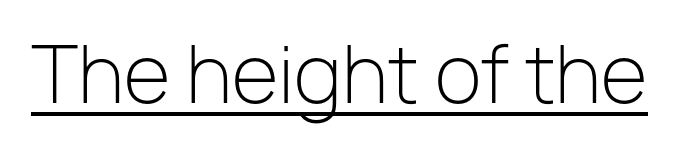
{"serif": "no", "italic": "no", "bold": "no", "weight": "light", "width": "normal", "stroke_contrast": "low", "x_height": "medium", "monospaced": "no", "underline": "yes", "letter_spacing": "normal", "letter_spacing_em": 0.0, "glyph_px": 77}
